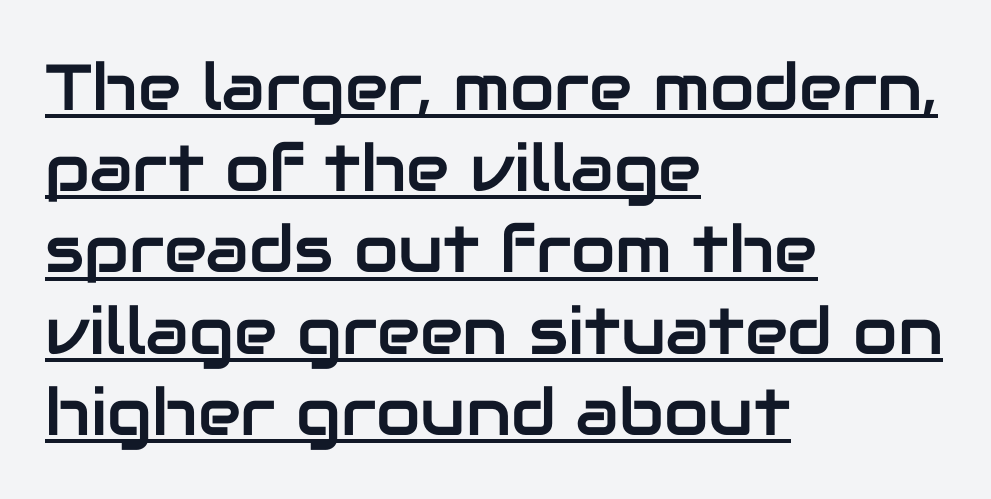
The image shows 65 px sans-serif type, upright; set left-aligned, normal line spacing (1.25x), normal letter spacing, underlined; low stroke contrast and a medium x-height.
